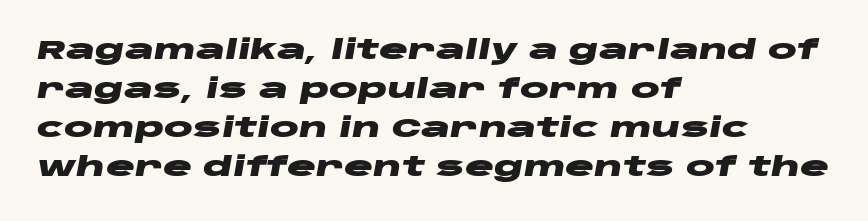
{"italic": "yes", "lean": "right", "slant_degrees": 10, "bold": "yes", "underline": "no", "align": "left", "line_spacing": "normal", "line_spacing_ratio": 1.45, "letter_spacing": "normal", "letter_spacing_em": 0.0, "glyph_px": 27}
